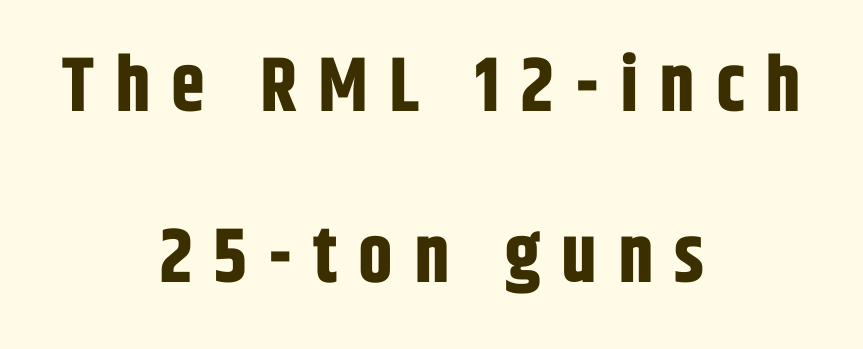
Q: Is the text bold? A: Yes.
Q: Is the text italic (slanted)? A: No, it is upright.
Q: Is the typeface a serif or a sans-serif typeface? A: Sans-serif.
Q: Is the text underlined? A: No.
Q: How is the paragraph aligned? A: Centered.
Q: Is the spacing between letters normal or unusually wide? A: Unusually wide.
Q: Is the spacing between lines tight, normal or loose? A: Loose.
Q: Width (condensed, normal, or wide)? A: Condensed.
Q: Stroke contrast? A: Low.
Q: x-height? A: Large.
Q: Monospaced? A: No.
